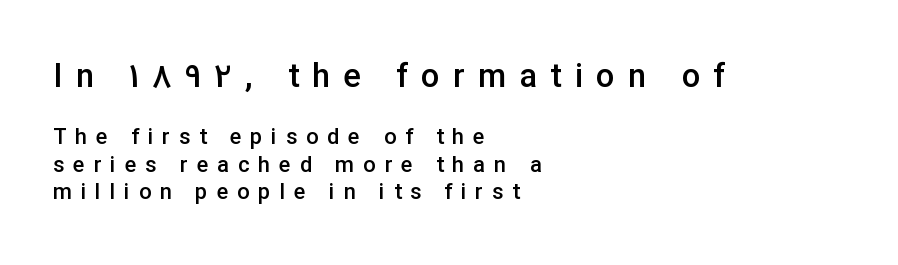
The image shows 33 px semibold sans-serif type, upright; set left-aligned, normal line spacing (1.26x), unusually wide letter spacing (+0.4 em), not underlined; the first (top) block is 1.5x larger; low stroke contrast and a medium x-height.
